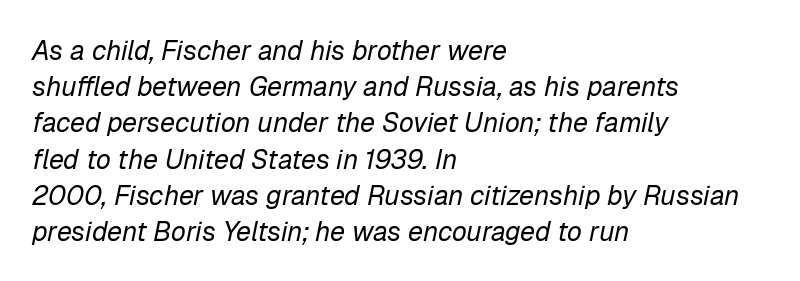
Q: Is the text bold? A: No.
Q: Is the text italic (slanted)? A: Yes, it leans right by about 12 degrees.
Q: Is the text underlined? A: No.
Q: How is the paragraph aligned? A: Left-aligned.
Q: Is the spacing between letters normal or unusually wide? A: Normal.
Q: Is the spacing between lines tight, normal or loose? A: Normal.
